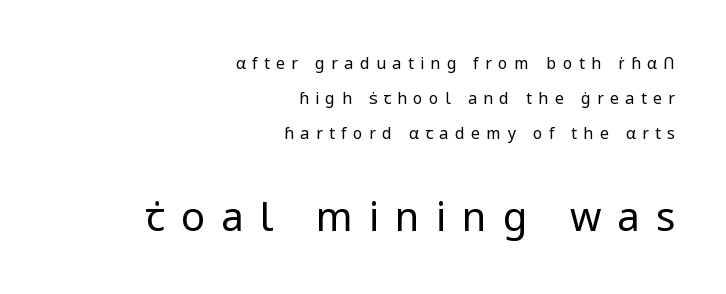
{"serif": "no", "italic": "no", "bold": "no", "weight": "regular", "width": "normal", "stroke_contrast": "low", "x_height": "medium", "monospaced": "no", "underline": "no", "align": "right", "line_spacing": "loose", "line_spacing_ratio": 2.18, "letter_spacing": "wide", "letter_spacing_em": 0.4, "larger_block": "second", "size_ratio": 2.5, "glyph_px": 40}
